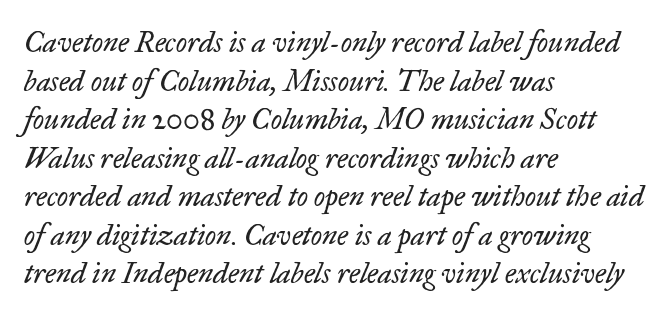
{"serif": "yes", "italic": "yes", "lean": "right", "slant_degrees": 17, "bold": "no", "weight": "regular", "width": "normal", "stroke_contrast": "low", "x_height": "small", "monospaced": "no", "underline": "no", "align": "left", "line_spacing": "normal", "line_spacing_ratio": 1.33, "letter_spacing": "normal", "letter_spacing_em": 0.0, "glyph_px": 29}
